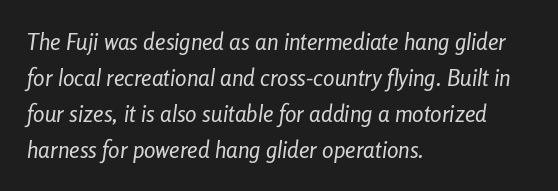
The image shows 23 px text type, italic (leaning right); set left-aligned, normal line spacing (1.56x), normal letter spacing, not underlined.
